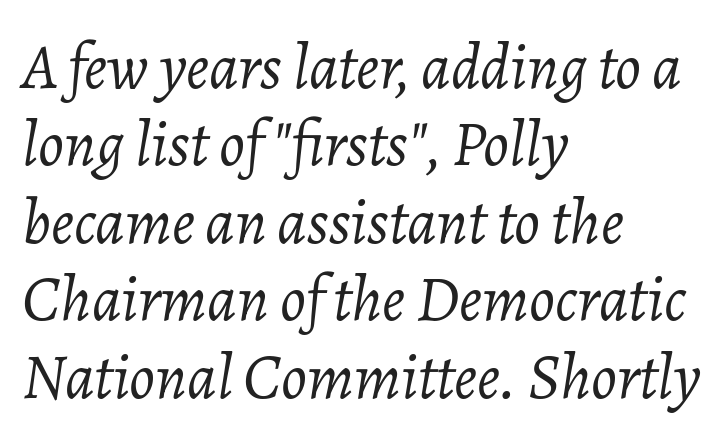
The image shows 64 px light type, italic (leaning right); set left-aligned, line spacing 1.21x, normal letter spacing, not underlined; low stroke contrast and a medium x-height.
